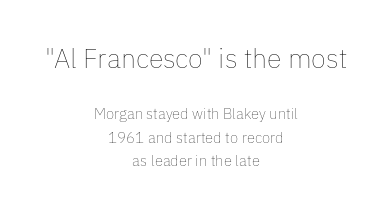
Q: Is the text bold? A: No.
Q: Is the text italic (slanted)? A: No, it is upright.
Q: Is the text underlined? A: No.
Q: How is the paragraph aligned? A: Centered.
Q: Is the spacing between letters normal or unusually wide? A: Normal.
Q: Is the spacing between lines tight, normal or loose? A: Normal.
Q: Which block of text is set in a larger size, the first (top) or the second (bottom)? A: The first (top) one.
